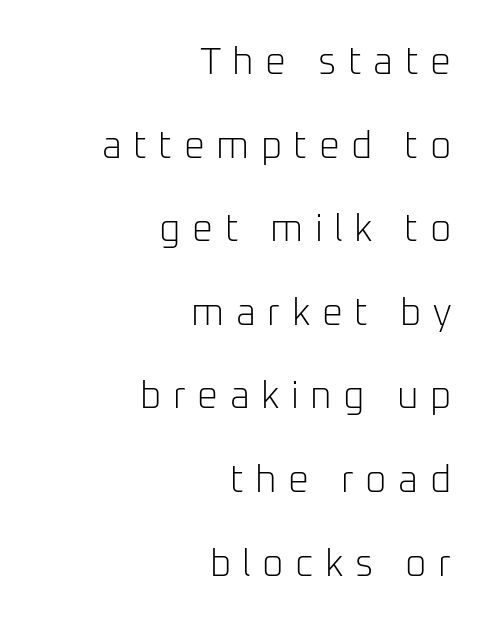
Q: Is the text bold? A: No.
Q: Is the text italic (slanted)? A: No, it is upright.
Q: Is the typeface a serif or a sans-serif typeface? A: Sans-serif.
Q: Is the text underlined? A: No.
Q: How is the paragraph aligned? A: Right-aligned.
Q: Is the spacing between letters normal or unusually wide? A: Unusually wide.
Q: Is the spacing between lines tight, normal or loose? A: Loose.
Q: Width (condensed, normal, or wide)? A: Normal.
Q: Stroke contrast? A: Low.
Q: x-height? A: Medium.
Q: Monospaced? A: No.
